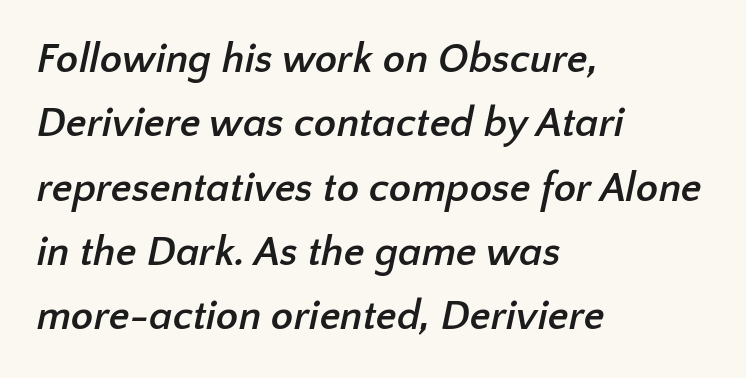
The characters look thick and weighty, a clear bold. Students, note that the glyphs here touch the page at normal intervals. Normally led — the rows are evenly, conventionally spaced. Horizontal alignment here is leftward, the default for most running prose. The letters advance in unequal steps, a hallmark of proportional type. Each row of text sits above clean, open space.
